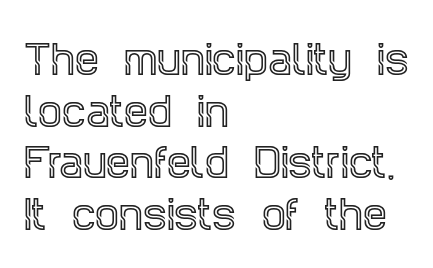
The image shows 38 px condensed serif type, upright; set left-aligned, normal line spacing (1.36x), normal letter spacing, not underlined; a large x-height.
